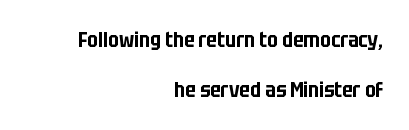
{"italic": "no", "underline": "no", "align": "right", "line_spacing": "loose", "line_spacing_ratio": 2.36, "letter_spacing": "normal", "letter_spacing_em": 0.0, "glyph_px": 21}
